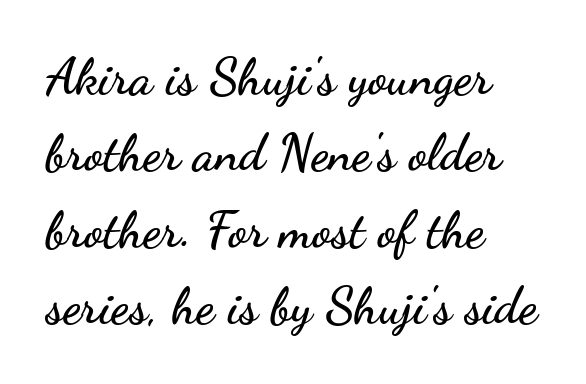
The image shows 51 px wide sans-serif type; set left-aligned, normal line spacing (1.5x), normal letter spacing, not underlined; low stroke contrast and a small x-height.
